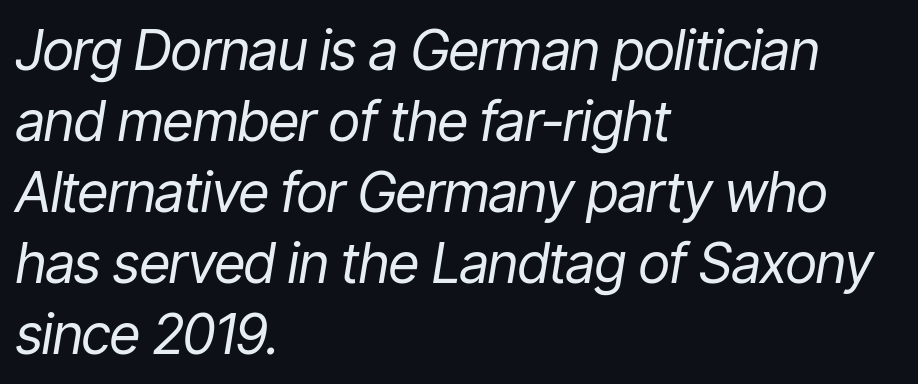
The text carries the slant typical of an italic or oblique font. Do the characters align in a grid? No, the font is proportional. Caption: face not bold, strokes unweighted. This rendering features lettering with no underline. The typesetter chose a ragged-right arrangement here.
